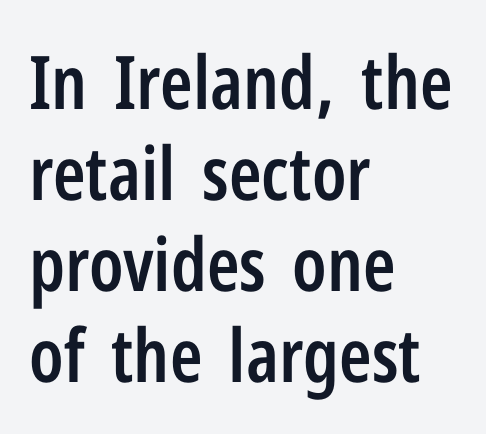
The image shows 74 px semibold, condensed sans-serif type, upright; set left-aligned, line spacing 1.23x, normal letter spacing, not underlined; low stroke contrast and a medium x-height.
